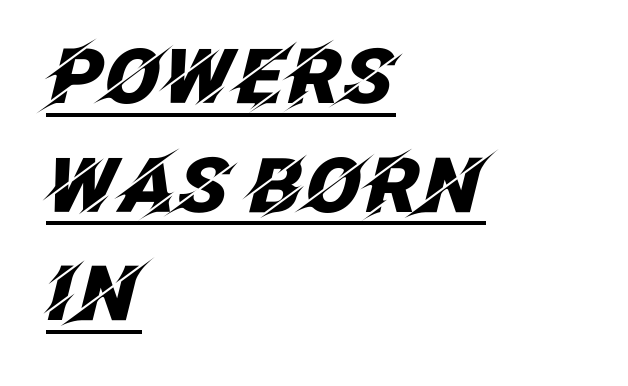
The image shows 76 px heavy type, italic (leaning right); set left-aligned, normal line spacing (1.43x), normal letter spacing, underlined; low stroke contrast and a large x-height.
